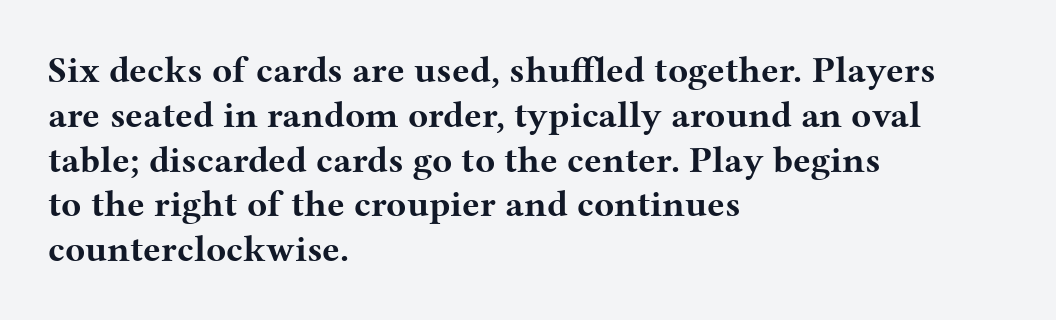
Q: Is the text bold? A: Yes.
Q: Is the text italic (slanted)? A: No, it is upright.
Q: Is the typeface a serif or a sans-serif typeface? A: Serif.
Q: Is the text underlined? A: No.
Q: How is the paragraph aligned? A: Left-aligned.
Q: Is the spacing between letters normal or unusually wide? A: Normal.
Q: Width (condensed, normal, or wide)? A: Wide.
Q: Stroke contrast? A: Medium.
Q: x-height? A: Medium.
Q: Monospaced? A: No.
